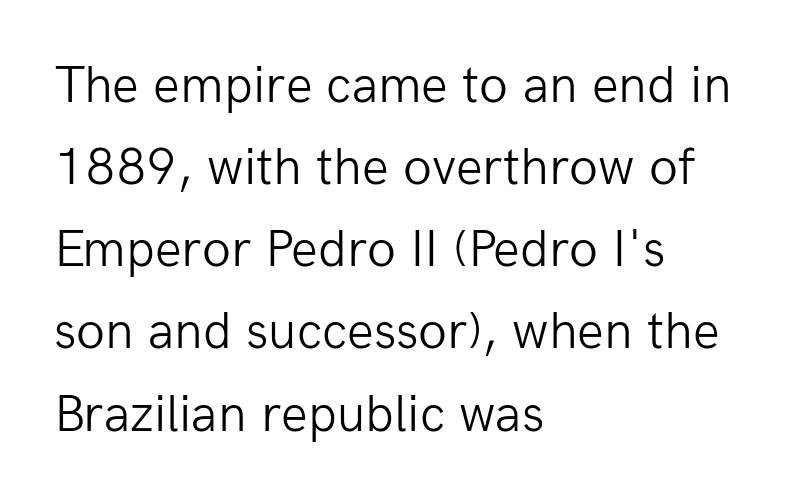
Q: Is the text bold? A: No.
Q: Is the text italic (slanted)? A: No, it is upright.
Q: Is the typeface a serif or a sans-serif typeface? A: Sans-serif.
Q: Is the text underlined? A: No.
Q: How is the paragraph aligned? A: Left-aligned.
Q: Is the spacing between letters normal or unusually wide? A: Normal.
Q: Is the spacing between lines tight, normal or loose? A: Normal.
Q: Width (condensed, normal, or wide)? A: Normal.
Q: Stroke contrast? A: Low.
Q: x-height? A: Medium.
Q: Monospaced? A: No.
